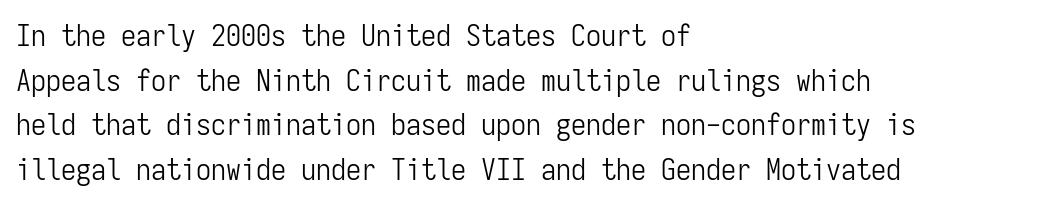
{"serif": "no", "italic": "no", "bold": "no", "weight": "light", "width": "condensed", "stroke_contrast": "low", "x_height": "medium", "monospaced": "yes", "underline": "no", "align": "left", "line_spacing": "normal", "line_spacing_ratio": 1.49, "letter_spacing": "normal", "letter_spacing_em": 0.0, "glyph_px": 30}
